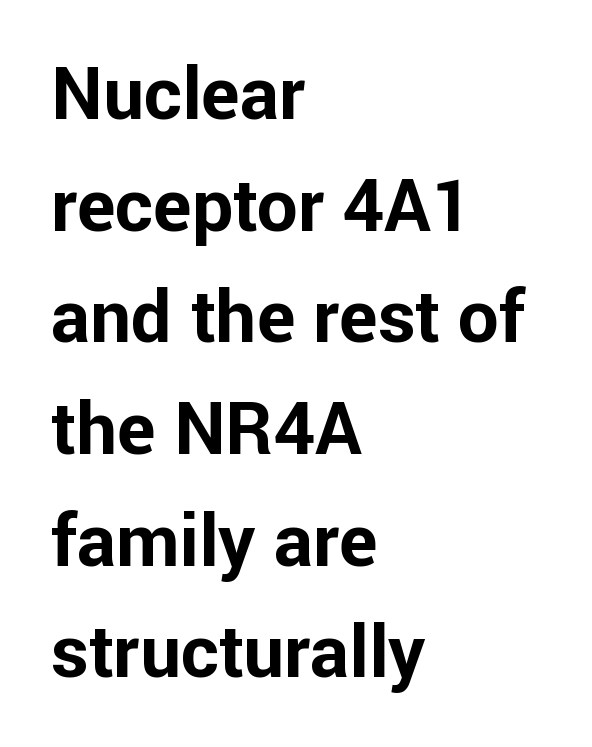
{"serif": "no", "italic": "no", "bold": "yes", "weight": "bold", "width": "normal", "stroke_contrast": "low", "x_height": "medium", "monospaced": "no", "underline": "no", "align": "left", "line_spacing": "normal", "line_spacing_ratio": 1.53, "letter_spacing": "normal", "letter_spacing_em": 0.0, "glyph_px": 73}
